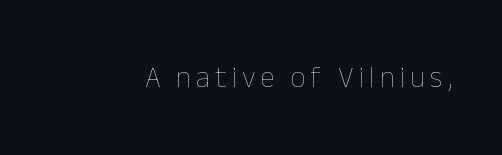
{"italic": "no", "bold": "no", "weight": "thin", "width": "normal", "stroke_contrast": "low", "x_height": "medium", "monospaced": "no", "underline": "no", "glyph_px": 29}
